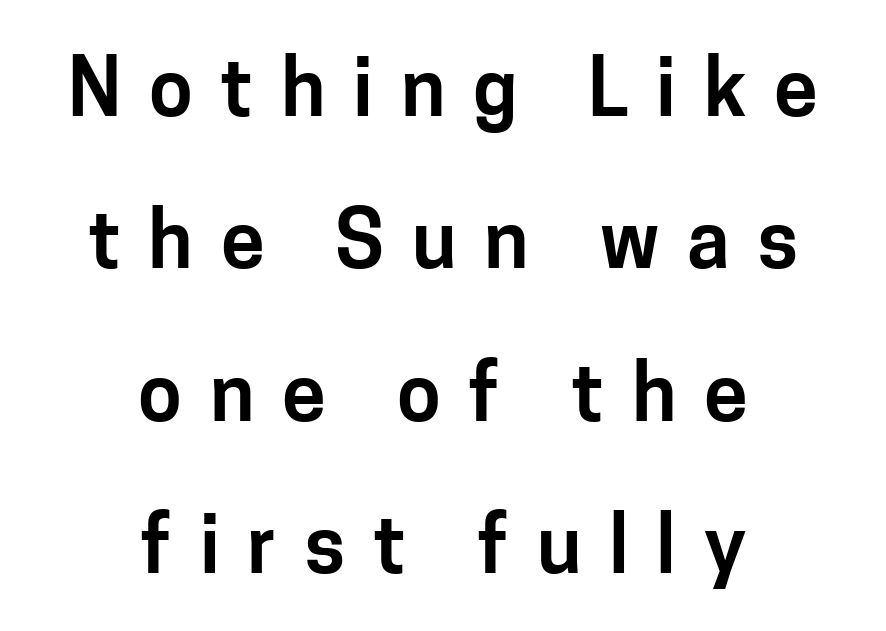
Any mark beneath the type? The region is blank. A typesetter would call this proportional, since set widths differ per character. Nothing sits at the stroke ends, so this counts as sans-serif. Reading down the block, each line starts at a different indent, mirrored at its end. Is the letter spacing exaggerated? Yes — the characters are pushed far apart.
